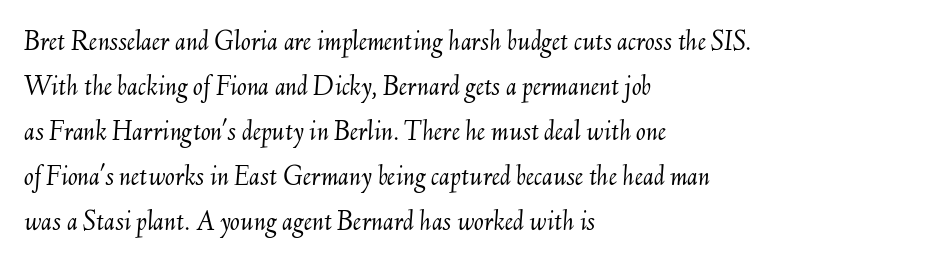
The image shows 29 px light type, italic (leaning right); set left-aligned, normal line spacing (1.55x), normal letter spacing, not underlined; medium stroke contrast and a small x-height.
